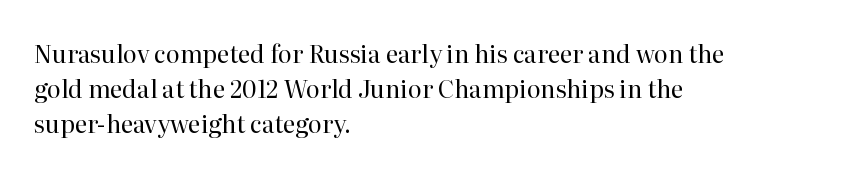
Summary of weight: not heavy and not bold. The passage shown stacks its lines at a standard gap. Upright lettering throughout. Tracking value appears to be zero — textbook default spacing.
